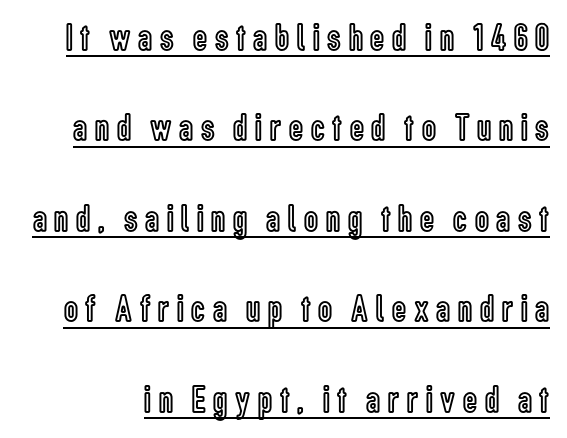
The image shows 39 px condensed type, upright; set loose line spacing (2.32x), unusually wide letter spacing (+0.2 em), underlined; a medium x-height.
